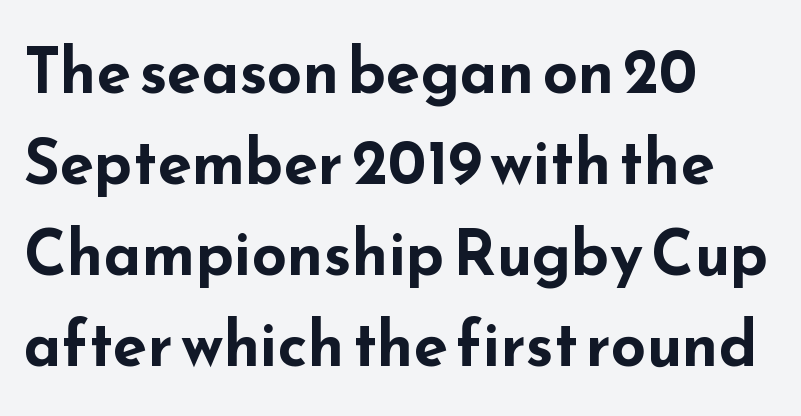
{"serif": "no", "italic": "no", "bold": "yes", "weight": "bold", "width": "wide", "stroke_contrast": "low", "x_height": "small", "monospaced": "no", "underline": "no", "align": "left", "line_spacing": "normal", "line_spacing_ratio": 1.47, "letter_spacing": "normal", "letter_spacing_em": 0.0, "glyph_px": 62}
